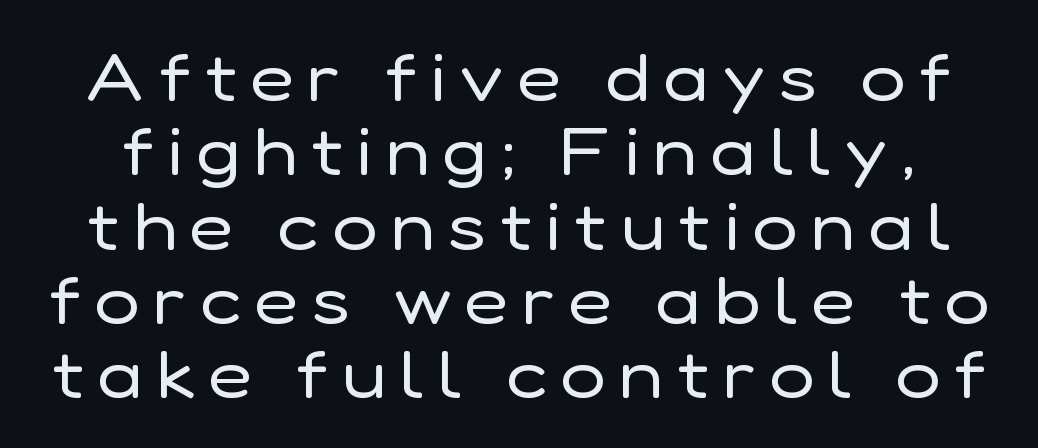
The image shows 67 px regular-weight sans-serif type, upright; set tight line spacing (1.11x), unusually wide letter spacing (+0.21 em), not underlined; low stroke contrast and a medium x-height.
